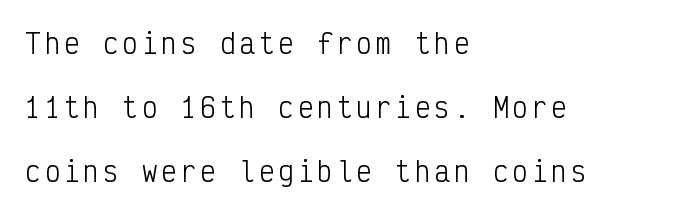
A quiet, ordinary-to-light weight characterises the typeface. Loosely led — the rows are spread out. Is there any slant? The stems are plumb. The rendering anchors every line to the left-hand side.
